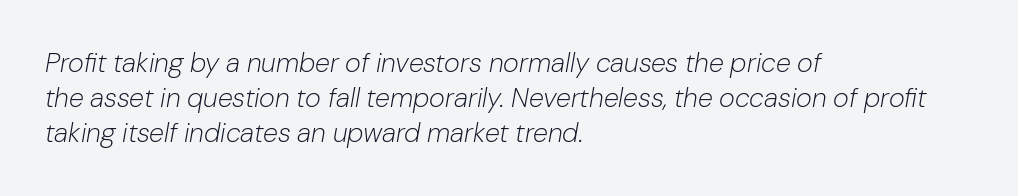
{"italic": "yes", "lean": "right", "slant_degrees": 10, "bold": "no", "underline": "no", "align": "left", "line_spacing": "normal", "line_spacing_ratio": 1.29, "letter_spacing": "normal", "letter_spacing_em": 0.0, "glyph_px": 27}
